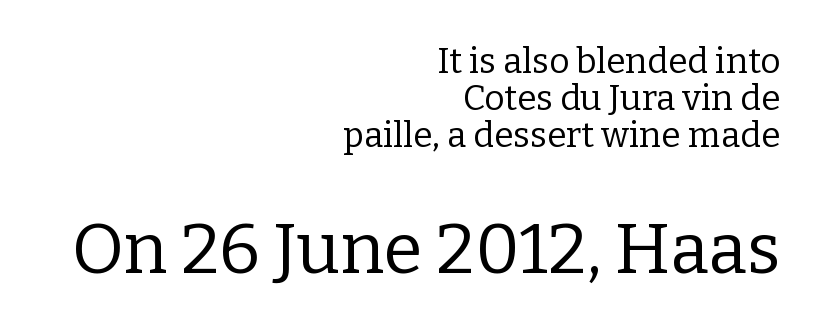
{"serif": "yes", "italic": "no", "bold": "no", "weight": "regular", "width": "normal", "stroke_contrast": "low", "x_height": "medium", "monospaced": "no", "underline": "no", "align": "right", "line_spacing": "tight", "line_spacing_ratio": 1.06, "letter_spacing": "normal", "letter_spacing_em": 0.0, "larger_block": "second", "size_ratio": 2.0, "glyph_px": 70}
